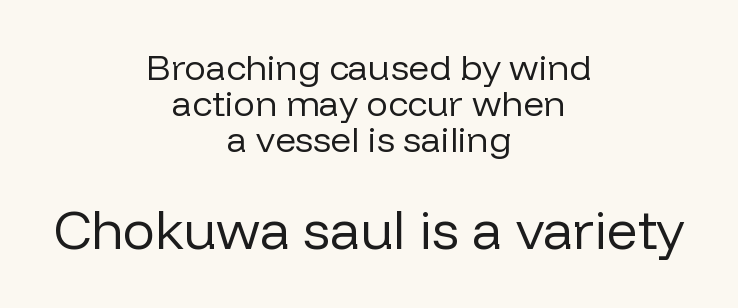
{"serif": "no", "italic": "no", "bold": "no", "weight": "regular", "width": "normal", "stroke_contrast": "low", "x_height": "medium", "monospaced": "no", "underline": "no", "align": "center", "line_spacing": "tight", "line_spacing_ratio": 1.0, "letter_spacing": "normal", "letter_spacing_em": 0.0, "larger_block": "second", "size_ratio": 1.5, "glyph_px": 54}
